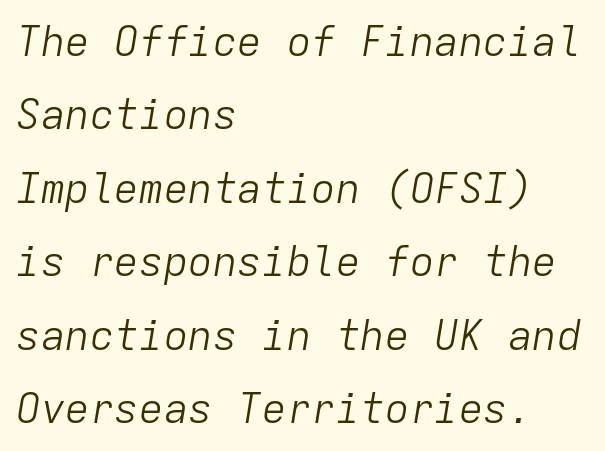
Slant detected: the letters are inclined. Counters stay open thanks to moderate or lighter strokes. Monospaced: the letters line up in strict vertical columns. The line texture is even and compact thanks to regular tracking. All the whitespace from short lines collects on the right. Type without underlining.
